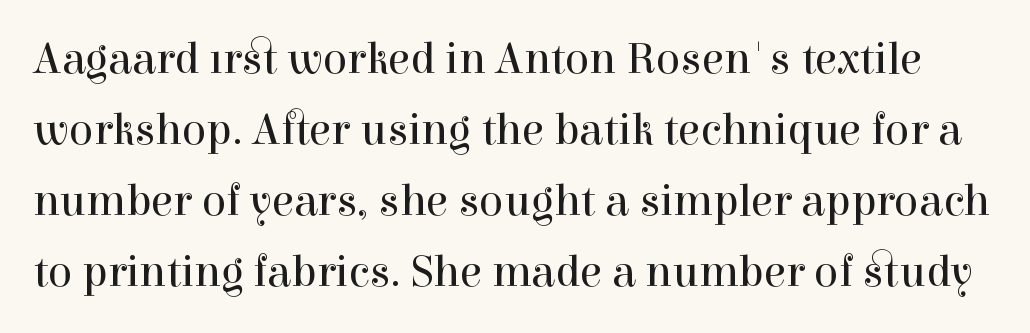
The image shows 45 px regular-weight serif type, upright; set normal line spacing (1.58x), normal letter spacing, not underlined; a medium x-height.
